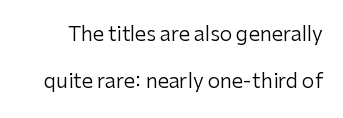
The image shows 20 px text type, upright; set loose line spacing (2.35x), normal letter spacing, not underlined.
